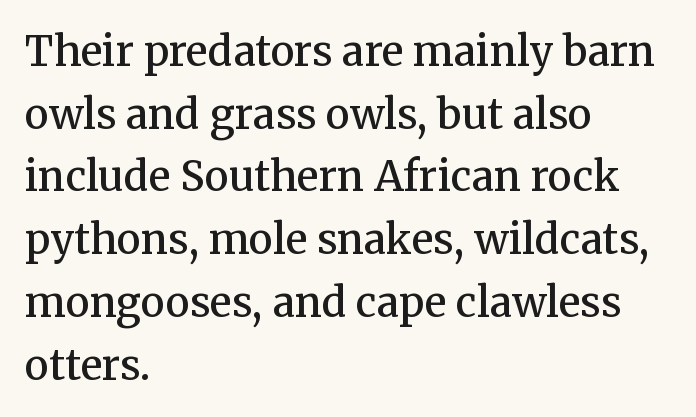
Check under the words: just untouched page. The rendering shows small feet on the letterforms — a serif design. The tracking reads as untouched default to a designer's eye. Is the block centered? No — it sits flush against the left margin. Moderately thickened strokes mark this as semibold type.
